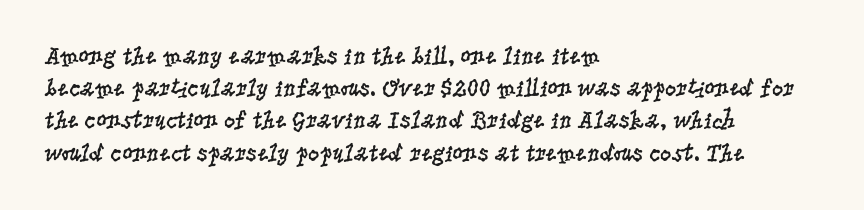
These lines keep a tight, regular rhythm from letter to letter. This sample is left-justified, so line endings fall wherever the words run out. The space between consecutive lines is moderate. The passage shown is not underscored anywhere. Stems and bowls with no extra thickness — not bold.
